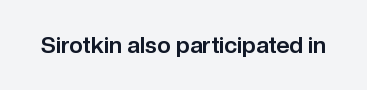
Notice how thick the strokes are: this is what a full bold looks like. In terms of letterspacing, this is plain default setting. The specimen omits any rule beneath the text block's lines. The lettering stays uniformly vertical, giving the passage a roman look.
